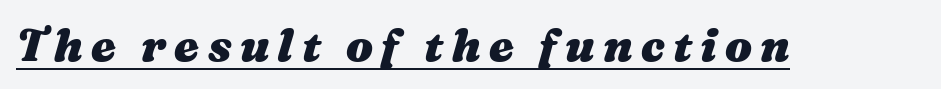
Compared with an ordinary text face, these strokes are far heavier — a full bold. The face used here has a pronounced slope to its letters. The passage shown is underscored from start to finish. The face used here is proportionally spaced, like ordinary book or web type.
